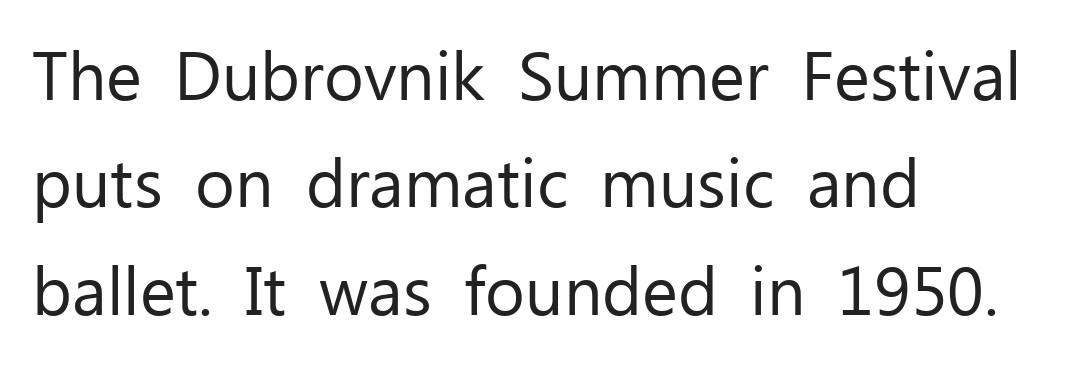
Nothing heavy about these letters — not bold at all. You could not count columns in this text — the font is proportionally spaced. The gaps between neighbouring characters are ordinary and unremarkable. All the whitespace from short lines collects on the right. The lettering holds an erect, upright posture throughout.
